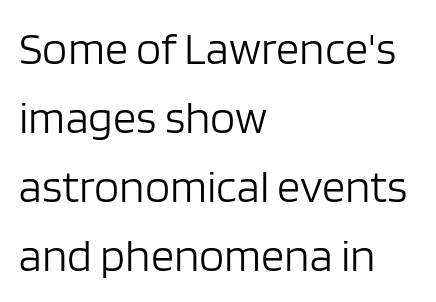
Q: Is the text bold? A: No.
Q: Is the text italic (slanted)? A: No, it is upright.
Q: Is the typeface a serif or a sans-serif typeface? A: Sans-serif.
Q: Is the text underlined? A: No.
Q: How is the paragraph aligned? A: Left-aligned.
Q: Is the spacing between letters normal or unusually wide? A: Normal.
Q: Is the spacing between lines tight, normal or loose? A: Normal.
Q: Width (condensed, normal, or wide)? A: Normal.
Q: Stroke contrast? A: Low.
Q: x-height? A: Large.
Q: Monospaced? A: No.
